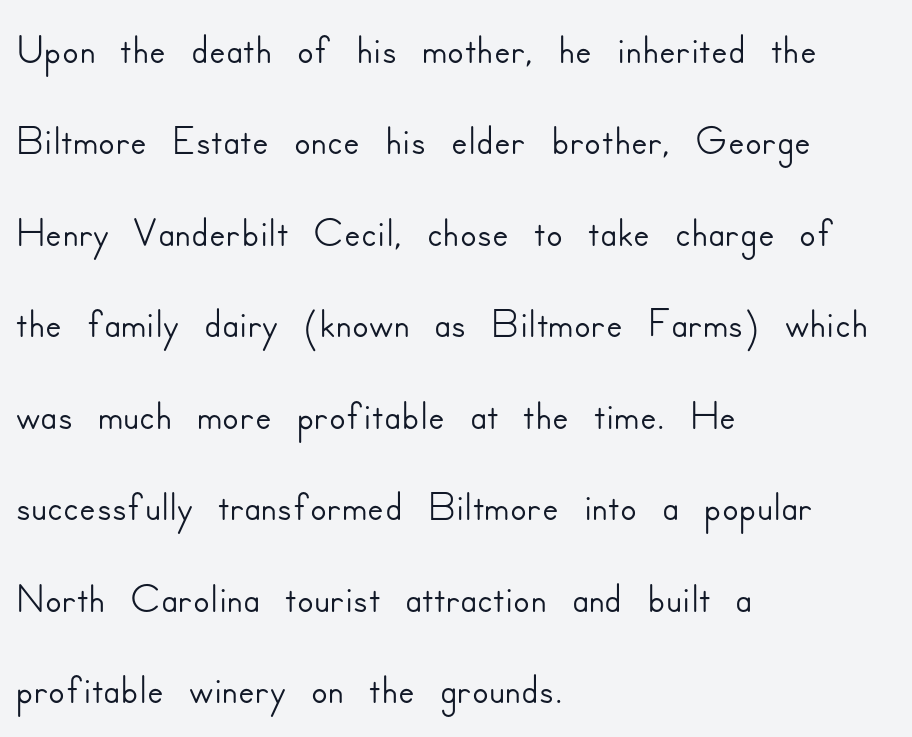
The image shows 61 px sans-serif type, upright; set left-aligned, normal line spacing (1.5x), normal letter spacing, not underlined; low stroke contrast and a small x-height.
